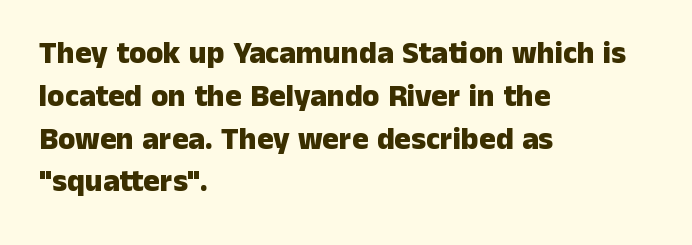
Q: Is the text bold? A: Yes.
Q: Is the text italic (slanted)? A: No, it is upright.
Q: Is the typeface a serif or a sans-serif typeface? A: Sans-serif.
Q: Is the text underlined? A: No.
Q: How is the paragraph aligned? A: Left-aligned.
Q: Is the spacing between letters normal or unusually wide? A: Normal.
Q: Is the spacing between lines tight, normal or loose? A: Normal.
Q: Width (condensed, normal, or wide)? A: Normal.
Q: Stroke contrast? A: Low.
Q: x-height? A: Medium.
Q: Monospaced? A: No.
